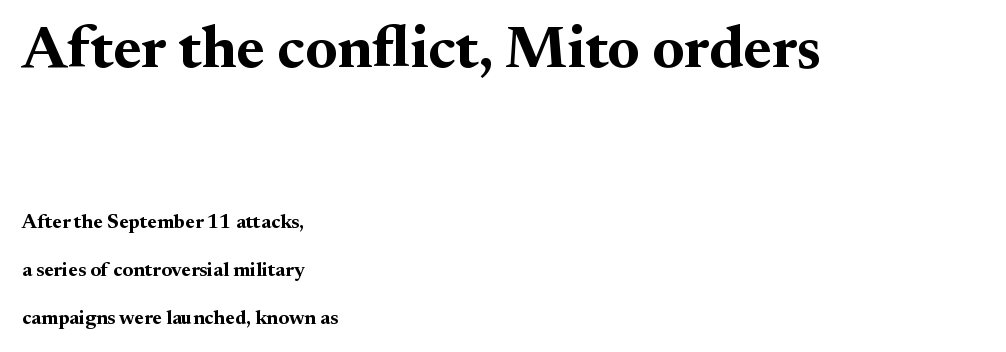
The image shows 60 px bold serif type, upright; set left-aligned, loose line spacing (2.39x), normal letter spacing, not underlined; the first (top) block is 3.0x larger; medium stroke contrast and a small x-height.
